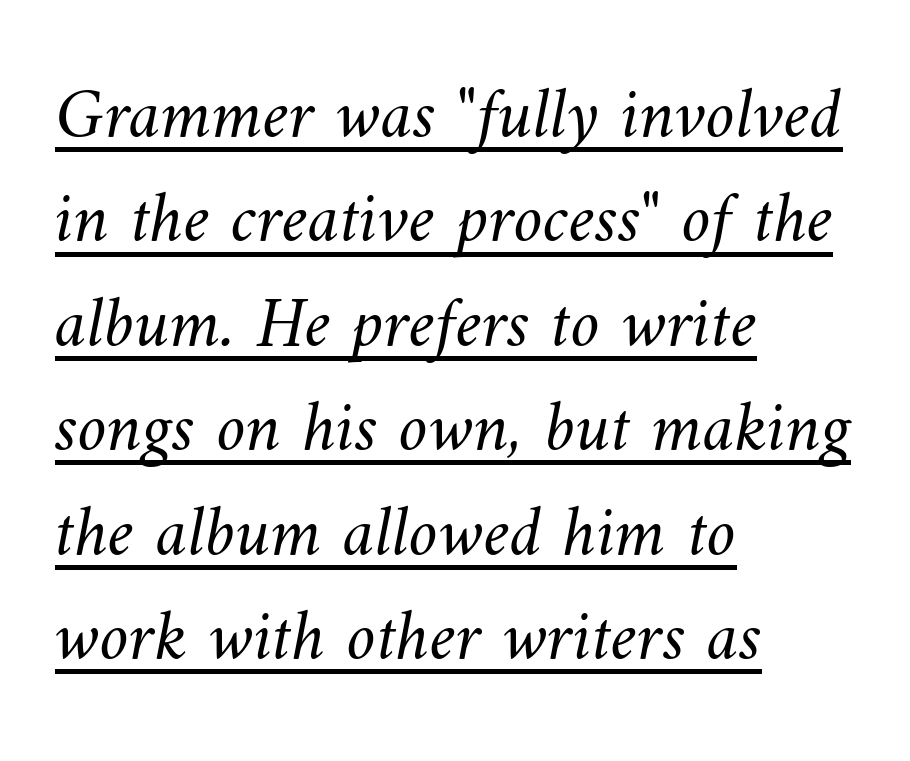
Q: Is the text bold? A: No.
Q: Is the text underlined? A: Yes.
Q: How is the paragraph aligned? A: Left-aligned.
Q: Is the spacing between letters normal or unusually wide? A: Normal.
Q: Is the spacing between lines tight, normal or loose? A: Normal.
Q: Width (condensed, normal, or wide)? A: Normal.
Q: Stroke contrast? A: Medium.
Q: x-height? A: Small.
Q: Monospaced? A: No.
